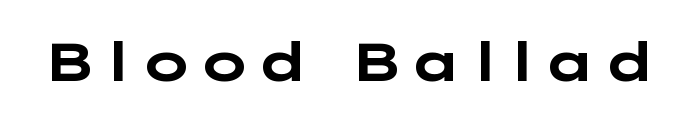
The image shows 53 px bold, wide sans-serif type, upright; set not underlined; low stroke contrast and a medium x-height.
